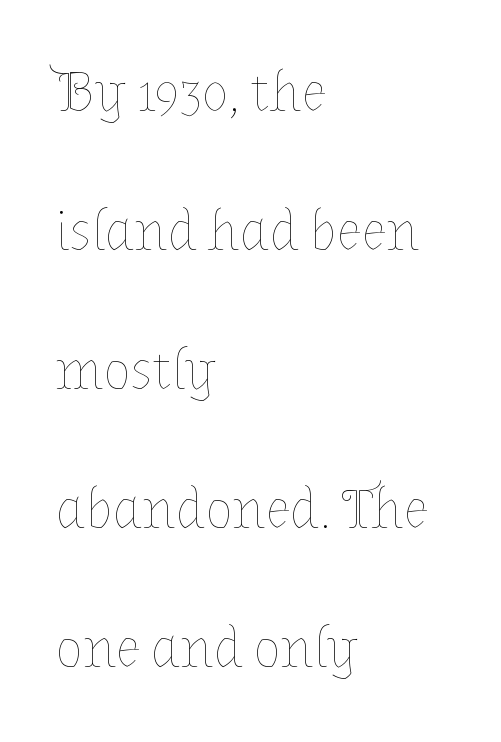
{"italic": "no", "bold": "no", "weight": "thin", "width": "normal", "stroke_contrast": "low", "x_height": "medium", "monospaced": "no", "underline": "no", "align": "left", "line_spacing": "loose", "line_spacing_ratio": 2.44, "letter_spacing": "normal", "letter_spacing_em": 0.0, "glyph_px": 57}
